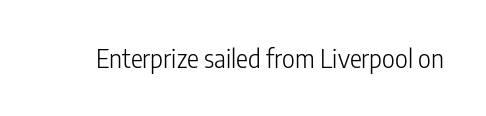
{"italic": "no", "bold": "no", "underline": "no", "letter_spacing": "normal", "letter_spacing_em": 0.0, "glyph_px": 25}
